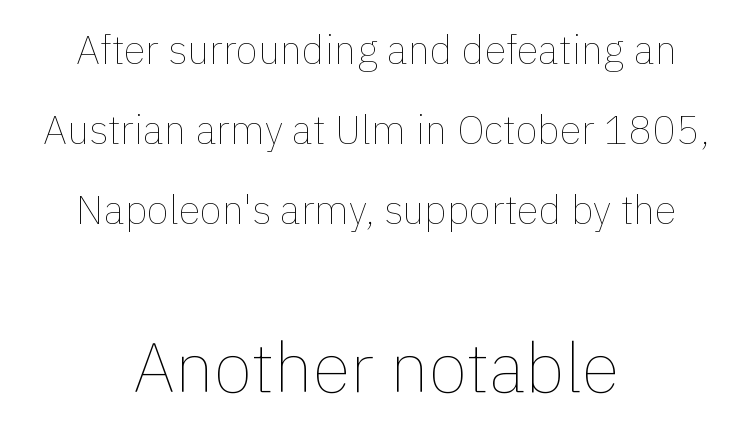
Q: Is the text bold? A: No.
Q: Is the text italic (slanted)? A: No, it is upright.
Q: Is the text underlined? A: No.
Q: How is the paragraph aligned? A: Centered.
Q: Is the spacing between letters normal or unusually wide? A: Normal.
Q: Is the spacing between lines tight, normal or loose? A: Loose.
Q: Which block of text is set in a larger size, the first (top) or the second (bottom)? A: The second (bottom) one.
Q: Width (condensed, normal, or wide)? A: Normal.
Q: Stroke contrast? A: Low.
Q: x-height? A: Medium.
Q: Monospaced? A: No.
